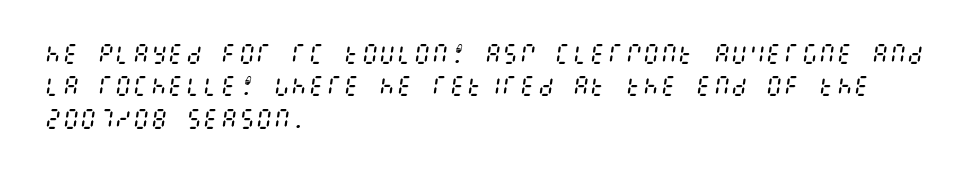
{"italic": "yes", "lean": "right", "slant_degrees": 8, "bold": "no", "underline": "no", "align": "left", "line_spacing": "normal", "line_spacing_ratio": 1.47, "letter_spacing": "normal", "letter_spacing_em": 0.0, "glyph_px": 22}
